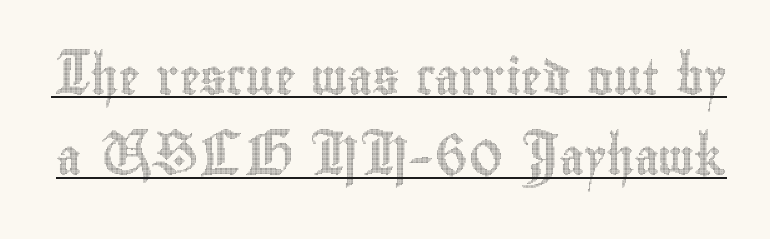
Students, observe: this is what heavily led, spacious text looks like. Character widths vary here, with narrow letters taking less room than wide ones. Caption: standard tracking, unaltered. Posture: straight, roman, zero tilt.
